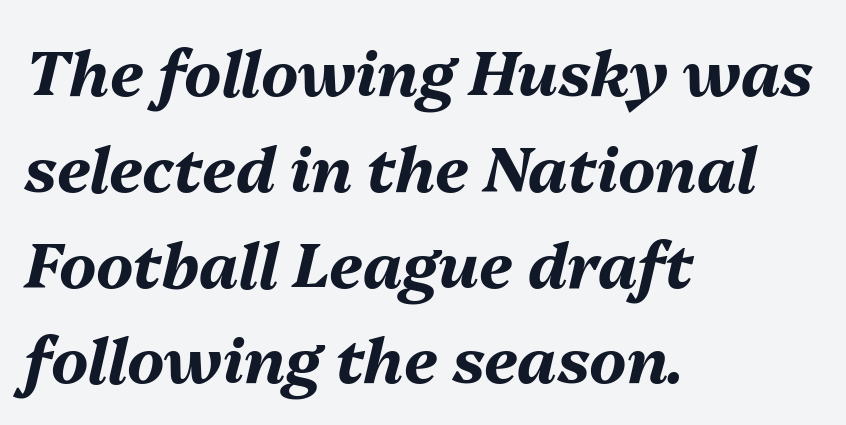
{"italic": "yes", "lean": "right", "slant_degrees": 13, "bold": "yes", "weight": "bold", "width": "normal", "stroke_contrast": "medium", "x_height": "medium", "monospaced": "no", "underline": "no", "align": "left", "line_spacing": "normal", "line_spacing_ratio": 1.52, "letter_spacing": "normal", "letter_spacing_em": 0.0, "glyph_px": 63}
